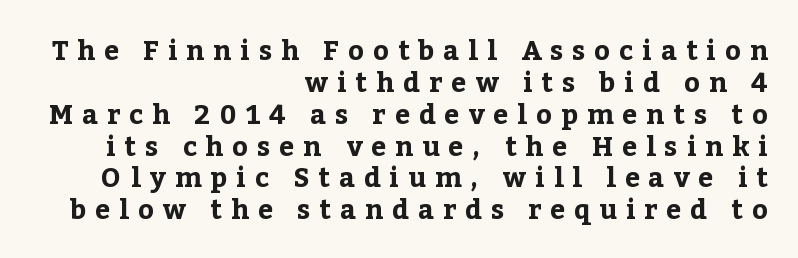
Plenty of ink on the page — the face is bold. The tracking reads as deliberately expanded to a designer's eye. A student would call this right alignment; a typographer would say flush right, rag left. The words here are not underlined. A roman cut, with each character standing at attention.
